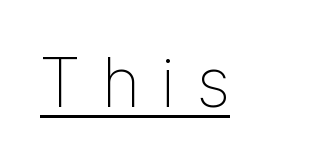
Q: Is the text bold? A: No.
Q: Is the text italic (slanted)? A: No, it is upright.
Q: Is the typeface a serif or a sans-serif typeface? A: Sans-serif.
Q: Is the text underlined? A: Yes.
Q: How is the paragraph aligned? A: Left-aligned.
Q: Is the spacing between letters normal or unusually wide? A: Unusually wide.
Q: Width (condensed, normal, or wide)? A: Condensed.
Q: Stroke contrast? A: Low.
Q: x-height? A: Medium.
Q: Monospaced? A: No.
